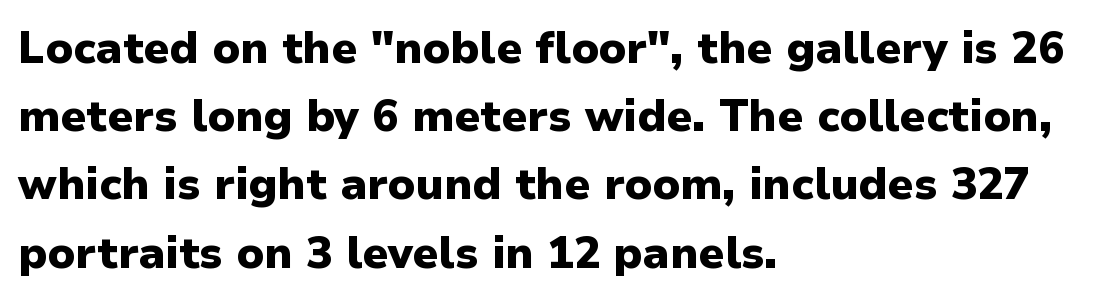
The image shows 44 px heavy sans-serif type, upright; set left-aligned, normal line spacing (1.55x), normal letter spacing, not underlined; low stroke contrast and a medium x-height.
